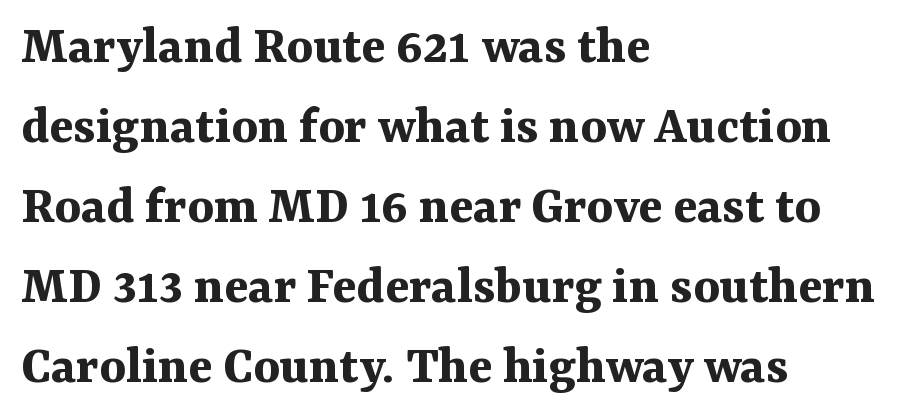
The image shows 56 px bold serif type, upright; set left-aligned, normal line spacing (1.43x), normal letter spacing, not underlined; medium stroke contrast and a medium x-height.
